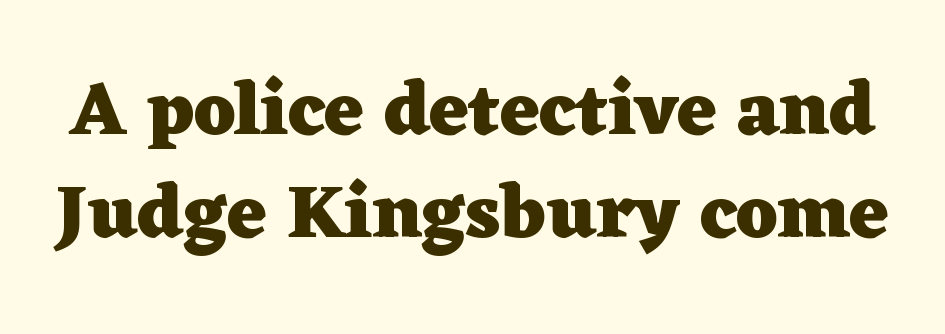
{"serif": "yes", "italic": "no", "bold": "yes", "weight": "heavy", "width": "wide", "stroke_contrast": "low", "x_height": "medium", "monospaced": "no", "underline": "no", "line_spacing": "normal", "line_spacing_ratio": 1.36, "letter_spacing": "normal", "letter_spacing_em": 0.0, "glyph_px": 76}
